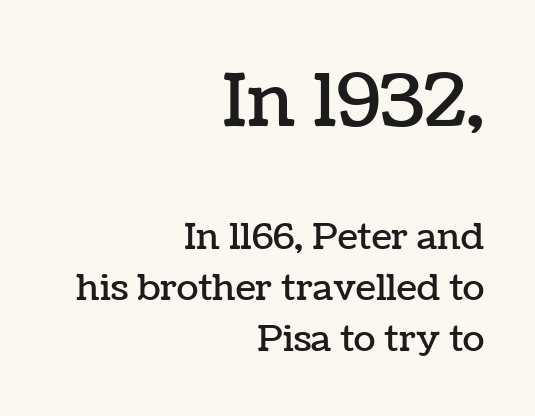
{"italic": "no", "width": "normal", "stroke_contrast": "low", "x_height": "medium", "monospaced": "no", "underline": "no", "align": "right", "line_spacing": "normal", "line_spacing_ratio": 1.41, "letter_spacing": "normal", "letter_spacing_em": 0.0, "larger_block": "first", "size_ratio": 2.03, "glyph_px": 73}
